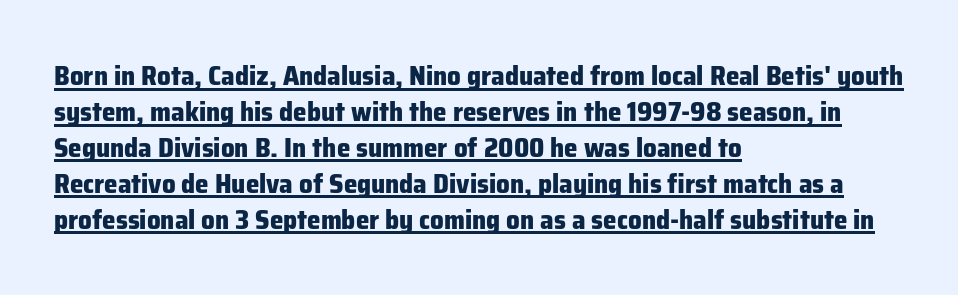
Heavy, bold letterforms. Compared with typical body copy, the letter spacing here is the same. The vertical gap from one line to the next is medium. The words here are underlined. Upright lettering throughout. Reading down the block, your eye returns to a fixed left position each line.
